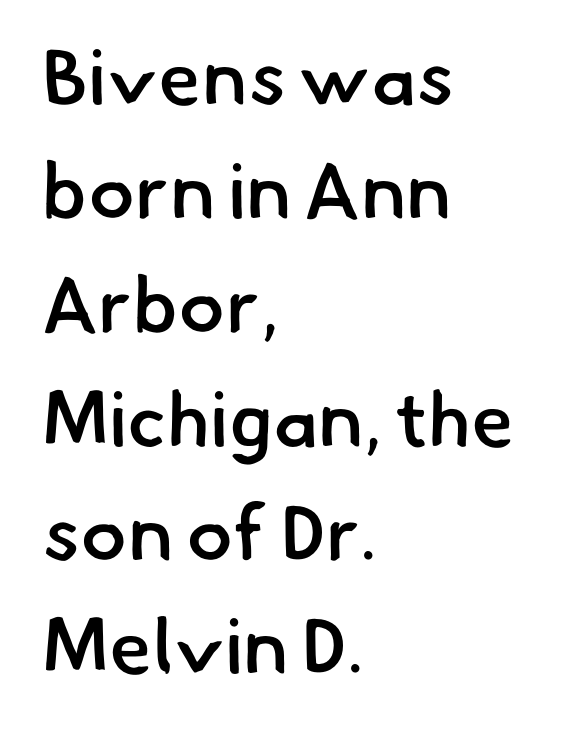
The image shows 78 px semibold sans-serif type; set left-aligned, normal line spacing (1.46x), normal letter spacing, not underlined; low stroke contrast and a small x-height.
